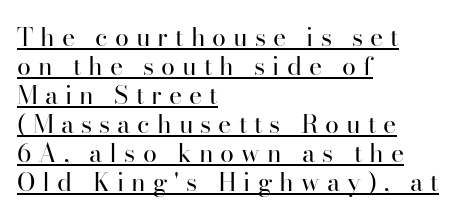
The image shows 25 px text type, upright; set left-aligned, line spacing 1.16x, unusually wide letter spacing (+0.28 em), underlined.
